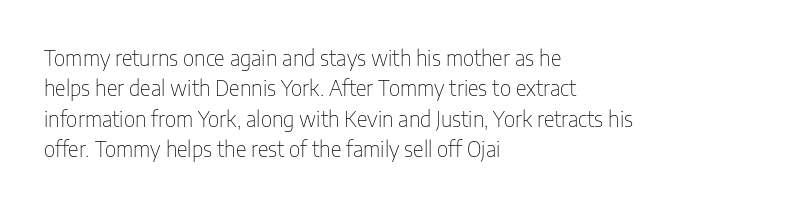
Letter spacing: default. Ink coverage per letter is moderate at most. The rag falls on the right side of this text block. Descenders are the only things crossing below the line. This block has exactly the height ordinary leading produces. This is the regular roman posture of the typeface.
